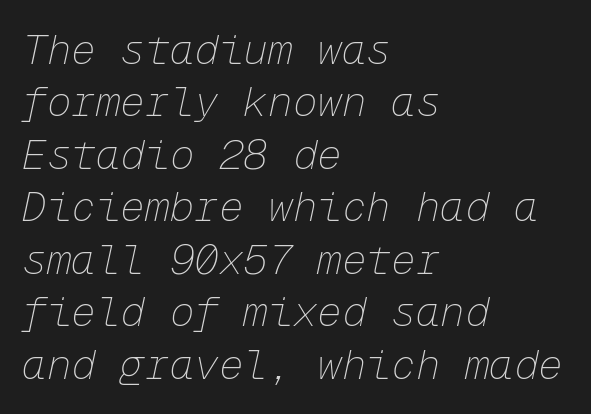
{"italic": "yes", "lean": "right", "slant_degrees": 12, "bold": "no", "weight": "thin", "width": "normal", "stroke_contrast": "low", "x_height": "medium", "monospaced": "yes", "underline": "no", "align": "left", "line_spacing": "normal", "line_spacing_ratio": 1.28, "letter_spacing": "normal", "letter_spacing_em": 0.0, "glyph_px": 41}
